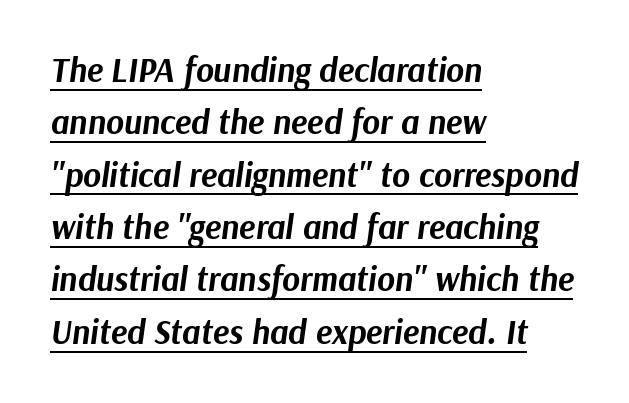
{"italic": "yes", "lean": "right", "slant_degrees": 9, "bold": "yes", "weight": "bold", "width": "normal", "stroke_contrast": "medium", "x_height": "medium", "monospaced": "no", "underline": "yes", "align": "left", "line_spacing": "normal", "line_spacing_ratio": 1.54, "letter_spacing": "normal", "letter_spacing_em": 0.0, "glyph_px": 34}
